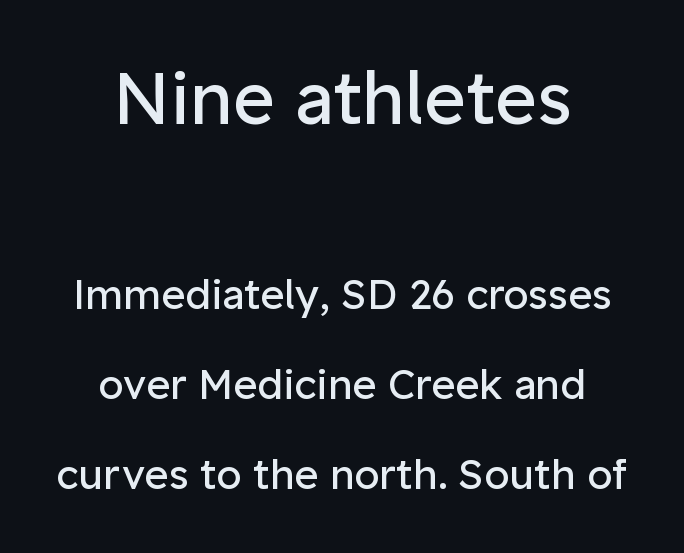
Do the characters align in a grid? No, the font is proportional. The lines are quadded center. Stems and bowls with no extra thickness — not bold. The zone under the glyphs is completely vacant. Classification — sans serif.
